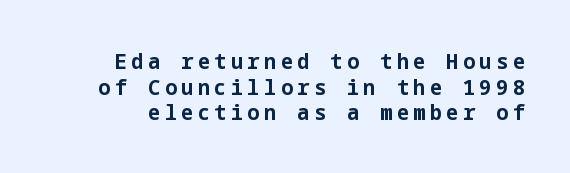
Q: Is the text bold? A: Yes.
Q: Is the text italic (slanted)? A: No, it is upright.
Q: Is the text underlined? A: No.
